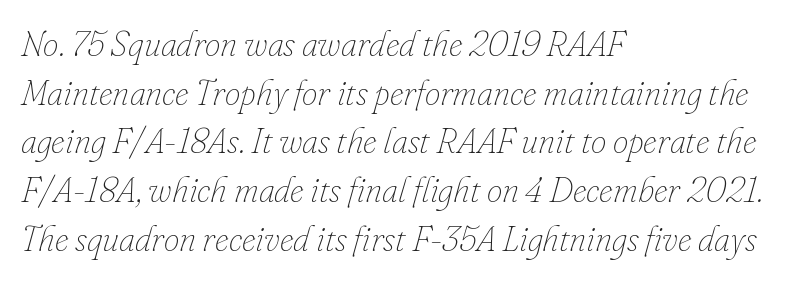
{"italic": "yes", "lean": "right", "slant_degrees": 16, "bold": "no", "weight": "thin", "width": "normal", "stroke_contrast": "low", "x_height": "small", "monospaced": "no", "underline": "no", "align": "left", "line_spacing": "normal", "line_spacing_ratio": 1.39, "letter_spacing": "normal", "letter_spacing_em": 0.0, "glyph_px": 35}
